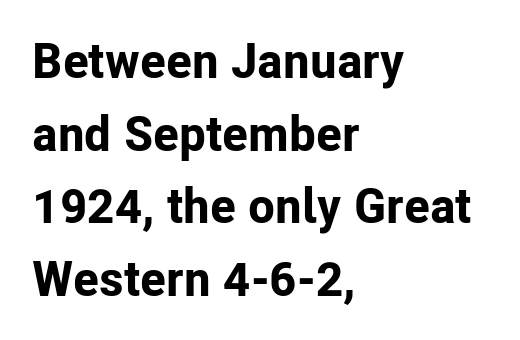
{"serif": "no", "italic": "no", "bold": "yes", "weight": "bold", "width": "normal", "stroke_contrast": "low", "x_height": "medium", "monospaced": "no", "underline": "no", "align": "left", "line_spacing": "normal", "line_spacing_ratio": 1.48, "letter_spacing": "normal", "letter_spacing_em": 0.0, "glyph_px": 49}
